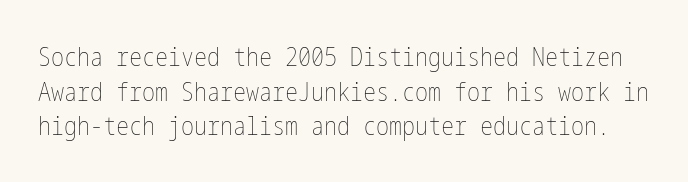
{"italic": "no", "bold": "no", "underline": "no", "line_spacing": "normal", "line_spacing_ratio": 1.33, "letter_spacing": "normal", "letter_spacing_em": 0.0, "glyph_px": 26}
